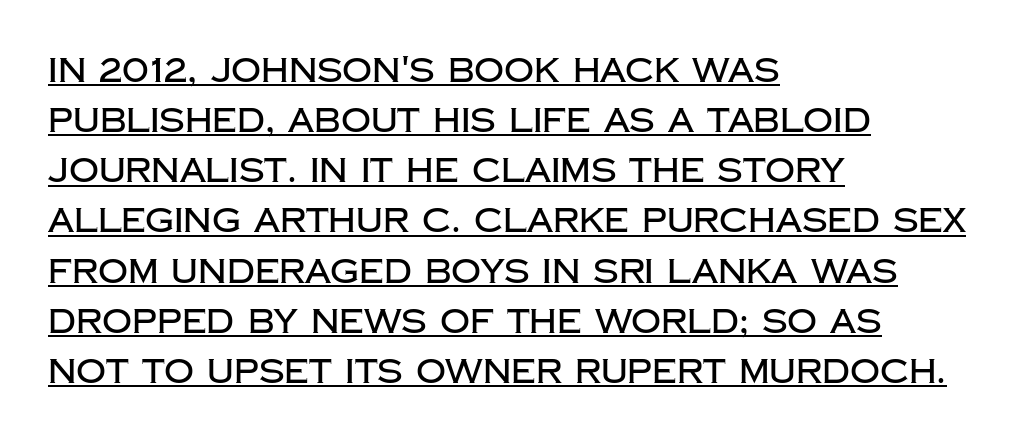
{"serif": "no", "italic": "no", "width": "normal", "stroke_contrast": "low", "x_height": "large", "monospaced": "no", "underline": "yes", "align": "left", "line_spacing": "normal", "line_spacing_ratio": 1.52, "letter_spacing": "normal", "letter_spacing_em": 0.0, "glyph_px": 33}
